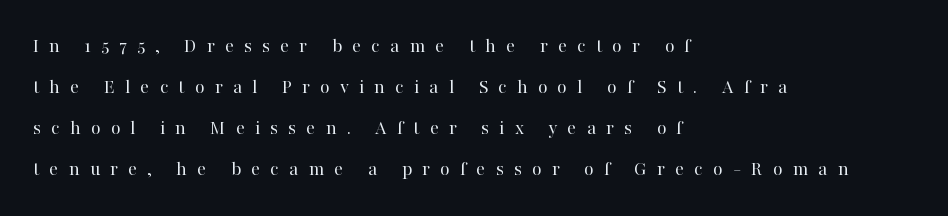
{"italic": "no", "bold": "no", "underline": "no", "align": "left", "line_spacing": "loose", "line_spacing_ratio": 1.96, "letter_spacing": "wide", "letter_spacing_em": 0.48, "glyph_px": 21}
